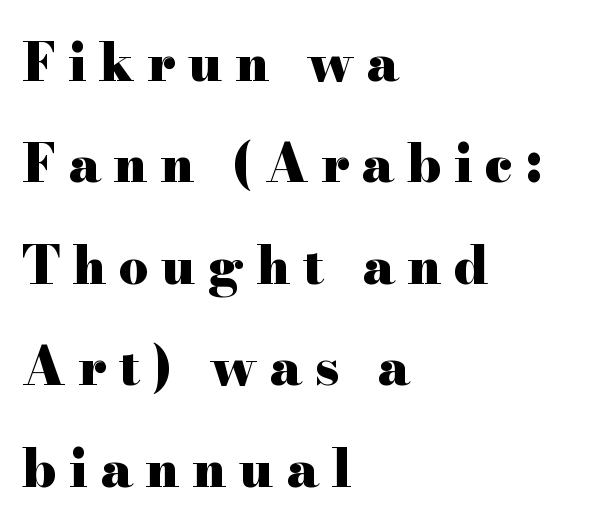
Q: Is the text bold? A: Yes.
Q: Is the text italic (slanted)? A: No, it is upright.
Q: Is the typeface a serif or a sans-serif typeface? A: Serif.
Q: Is the text underlined? A: No.
Q: How is the paragraph aligned? A: Left-aligned.
Q: Is the spacing between letters normal or unusually wide? A: Unusually wide.
Q: Is the spacing between lines tight, normal or loose? A: Loose.
Q: Width (condensed, normal, or wide)? A: Wide.
Q: Stroke contrast? A: High.
Q: x-height? A: Small.
Q: Monospaced? A: No.
